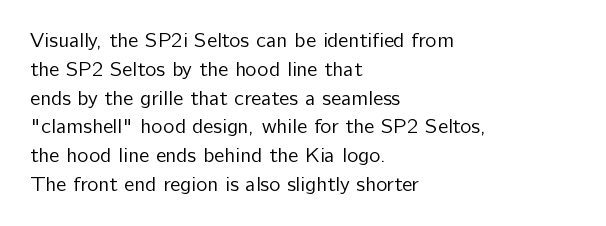
Q: Is the text bold? A: No.
Q: Is the text italic (slanted)? A: No, it is upright.
Q: Is the text underlined? A: No.
Q: How is the paragraph aligned? A: Left-aligned.
Q: Is the spacing between letters normal or unusually wide? A: Normal.
Q: Is the spacing between lines tight, normal or loose? A: Normal.
